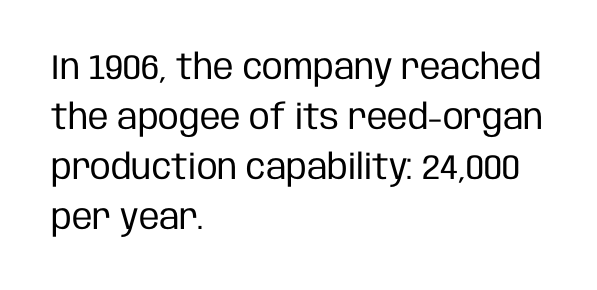
Q: Is the text bold? A: No.
Q: Is the text italic (slanted)? A: No, it is upright.
Q: Is the typeface a serif or a sans-serif typeface? A: Sans-serif.
Q: Is the text underlined? A: No.
Q: How is the paragraph aligned? A: Left-aligned.
Q: Is the spacing between letters normal or unusually wide? A: Normal.
Q: Is the spacing between lines tight, normal or loose? A: Normal.
Q: Width (condensed, normal, or wide)? A: Condensed.
Q: Stroke contrast? A: Low.
Q: x-height? A: Large.
Q: Monospaced? A: No.
